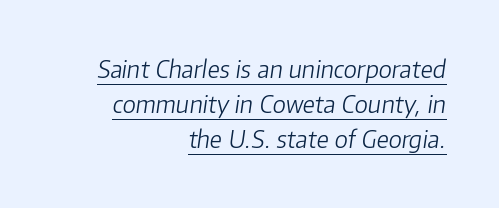
Compared with a typical body face, this is equally light or lighter still. Leftover space on each line is placed entirely before the opening word. Yep, that's italic — everything's leaning. Here the glyphs are tracked normally, forming tight word shapes. Honestly, the underline is the first thing you notice here.
